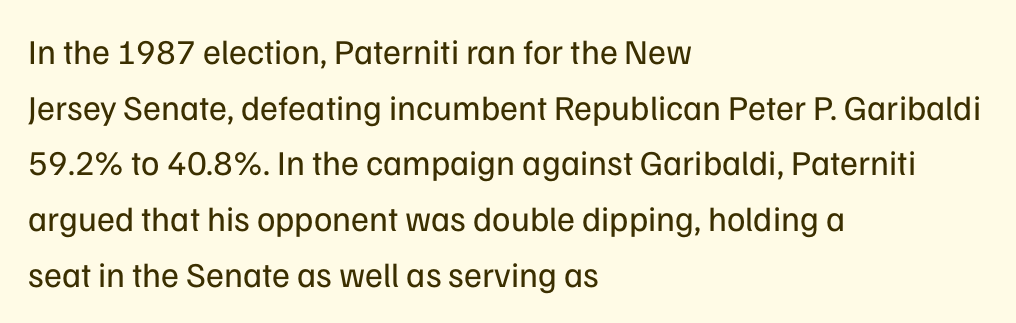
One-word summary of the alignment: left. Check under the words: just untouched page. The face used here is proportionally spaced, like ordinary book or web type. Stems here are at most as thick as an everyday book face.
